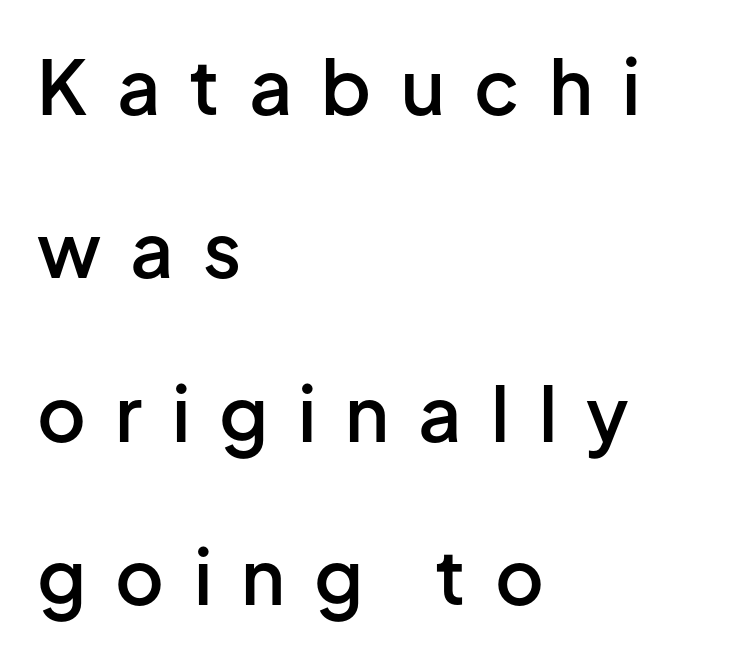
These lines are set flush left with a ragged right edge. Clear beneath every line of the passage. One glance says open: line gaps are wider than usual. The face used here is a semibold: visibly heavier than regular, lighter than bold. Looks like regular typesetting: each glyph gets only the width it needs.
